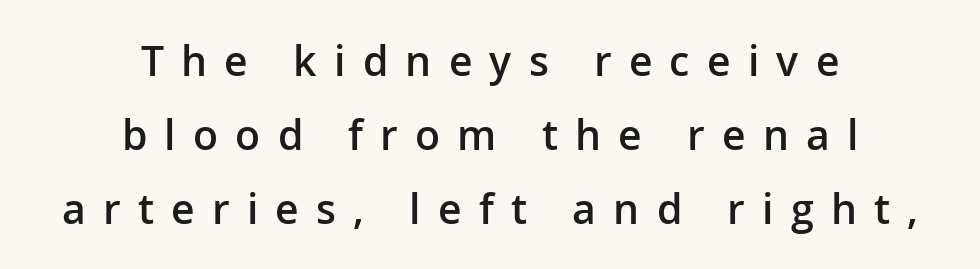
{"serif": "no", "italic": "no", "bold": "semi", "weight": "semibold", "width": "normal", "stroke_contrast": "low", "x_height": "medium", "monospaced": "no", "underline": "no", "align": "center", "line_spacing_ratio": 1.8, "letter_spacing": "wide", "letter_spacing_em": 0.42, "glyph_px": 41}
